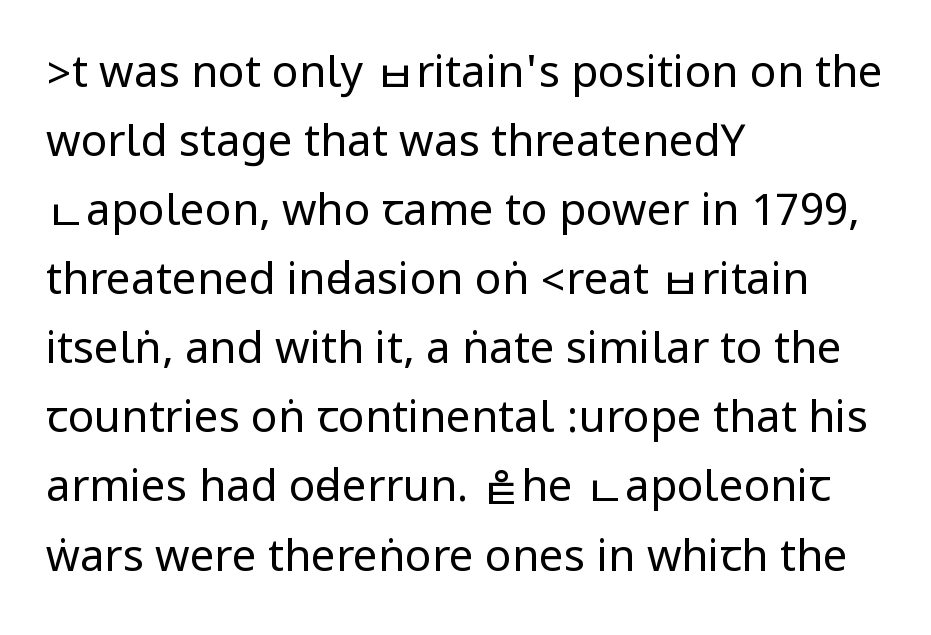
The image shows 44 px regular-weight, condensed sans-serif type, upright; set left-aligned, normal line spacing (1.57x), normal letter spacing, not underlined; low stroke contrast.
